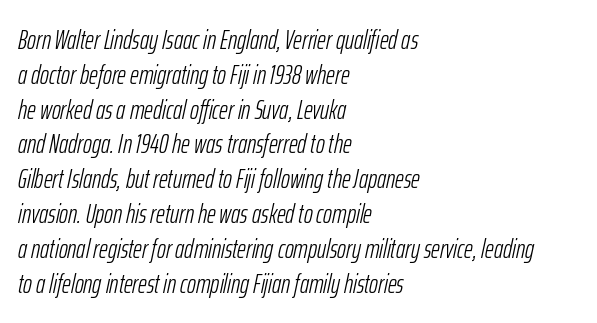
The image shows 27 px text type, italic (leaning right); set left-aligned, normal line spacing (1.29x), normal letter spacing, not underlined.
